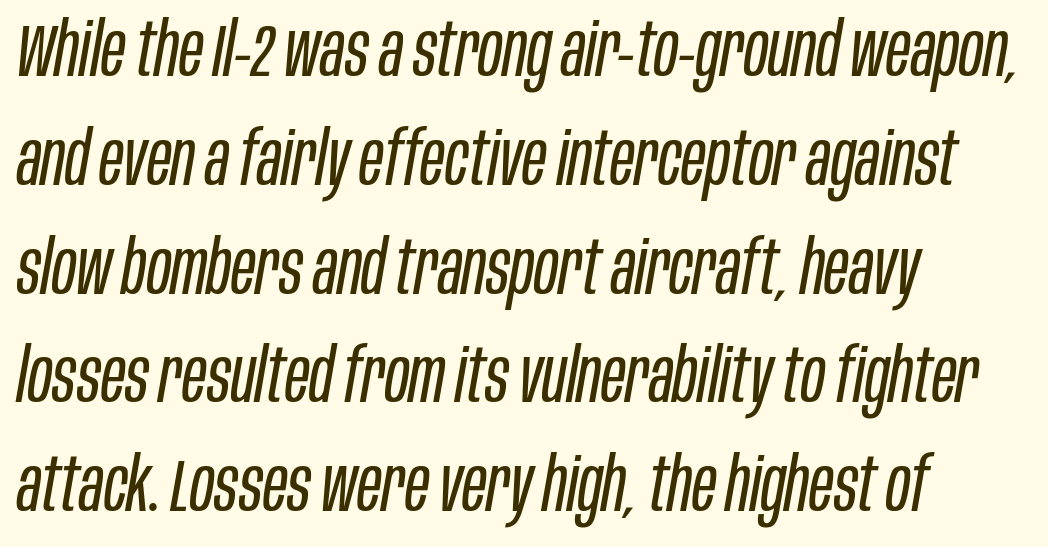
The image shows 74 px regular-weight, condensed type, italic (leaning right); set left-aligned, normal line spacing (1.47x), normal letter spacing, not underlined; low stroke contrast and a large x-height.
